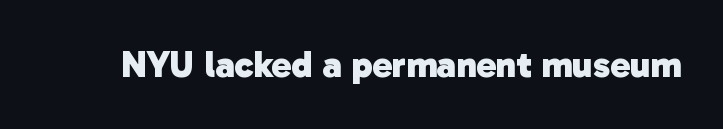
A full-strength bold gives these letters their thick strokes. The passage shown is typed in a proportional face where columns would drift. What stands out about the letter spacing? Nothing — it is the standard amount. Font category for this specimen: sans-serif. Honestly, there is no underline to notice here at all.
